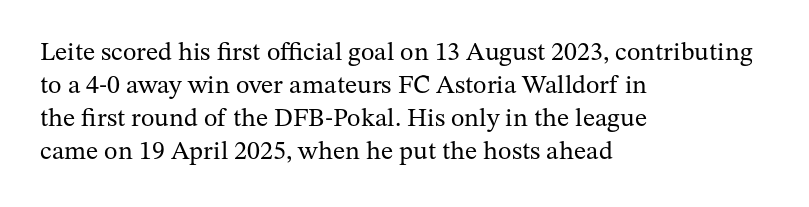
Q: Is the text bold? A: No.
Q: Is the text italic (slanted)? A: No, it is upright.
Q: Is the text underlined? A: No.
Q: How is the paragraph aligned? A: Left-aligned.
Q: Is the spacing between letters normal or unusually wide? A: Normal.
Q: Is the spacing between lines tight, normal or loose? A: Normal.
